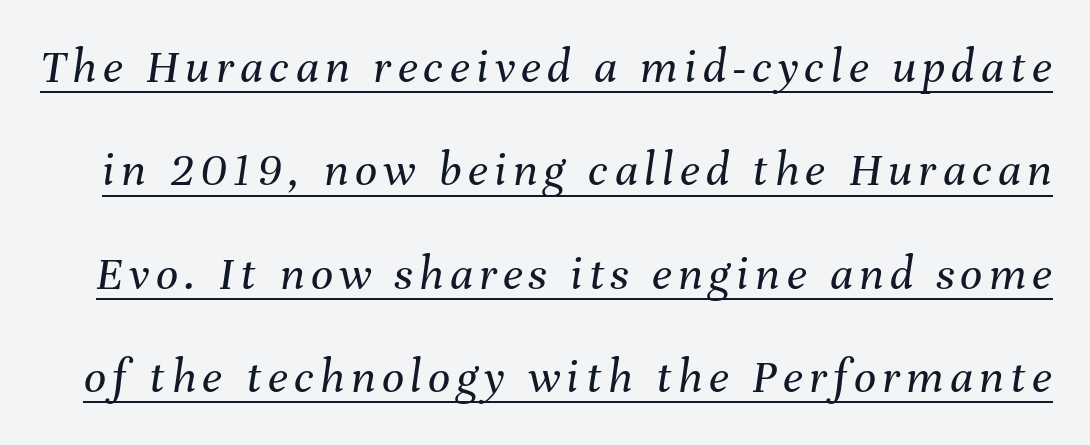
Q: Is the text bold? A: No.
Q: Is the text italic (slanted)? A: Yes, it leans right by about 8 degrees.
Q: Is the text underlined? A: Yes.
Q: Is the spacing between lines tight, normal or loose? A: Loose.
Q: Width (condensed, normal, or wide)? A: Normal.
Q: Stroke contrast? A: Medium.
Q: x-height? A: Medium.
Q: Monospaced? A: No.
